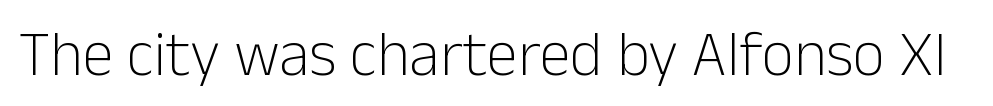
{"serif": "no", "italic": "no", "bold": "no", "weight": "light", "width": "normal", "stroke_contrast": "low", "x_height": "medium", "monospaced": "no", "underline": "no", "letter_spacing": "normal", "letter_spacing_em": 0.0, "glyph_px": 63}
